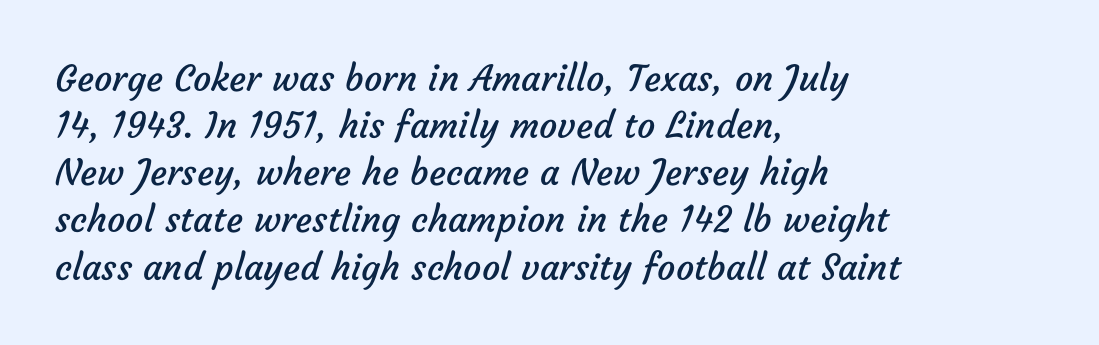
Q: Is the text bold? A: No.
Q: Is the typeface a serif or a sans-serif typeface? A: Sans-serif.
Q: Is the text underlined? A: No.
Q: How is the paragraph aligned? A: Left-aligned.
Q: Is the spacing between letters normal or unusually wide? A: Normal.
Q: Is the spacing between lines tight, normal or loose? A: Normal.
Q: Width (condensed, normal, or wide)? A: Normal.
Q: Stroke contrast? A: Low.
Q: x-height? A: Medium.
Q: Monospaced? A: No.
